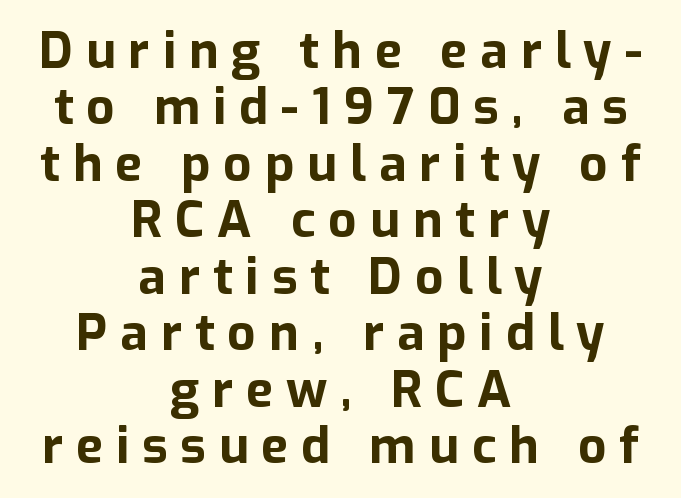
The image shows 50 px bold sans-serif type, upright; set centered, tight line spacing (1.13x), unusually wide letter spacing (+0.26 em), not underlined; low stroke contrast and a medium x-height.
